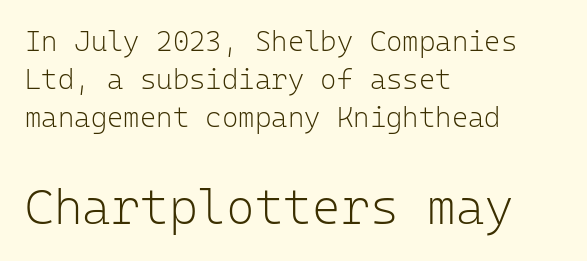
Q: Is the text bold? A: No.
Q: Is the text italic (slanted)? A: No, it is upright.
Q: Is the typeface a serif or a sans-serif typeface? A: Sans-serif.
Q: Is the text underlined? A: No.
Q: How is the paragraph aligned? A: Left-aligned.
Q: Is the spacing between letters normal or unusually wide? A: Normal.
Q: Is the spacing between lines tight, normal or loose? A: Normal.
Q: Which block of text is set in a larger size, the first (top) or the second (bottom)? A: The second (bottom) one.
Q: Width (condensed, normal, or wide)? A: Normal.
Q: Stroke contrast? A: Low.
Q: x-height? A: Medium.
Q: Monospaced? A: Yes.
